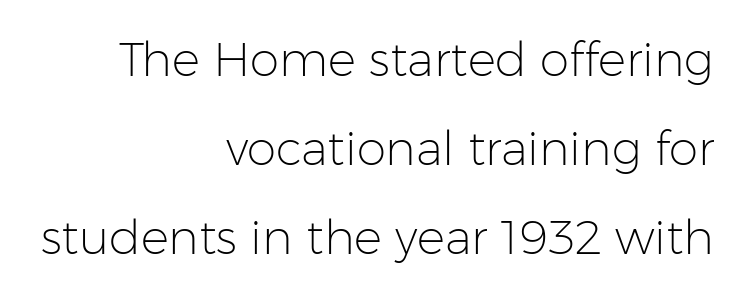
The image shows 47 px light sans-serif type, upright; set right-aligned, line spacing 1.89x, normal letter spacing, not underlined; low stroke contrast and a medium x-height.
